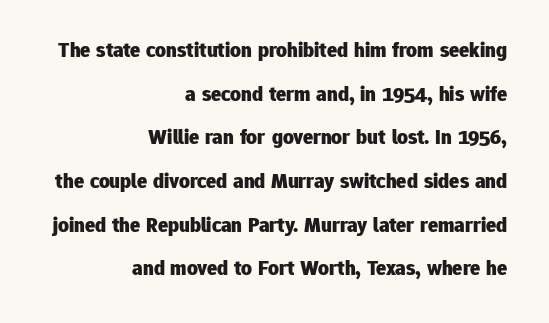
{"italic": "no", "bold": "yes", "underline": "no", "align": "right", "line_spacing": "loose", "line_spacing_ratio": 2.08, "letter_spacing": "normal", "letter_spacing_em": 0.0, "glyph_px": 21}
